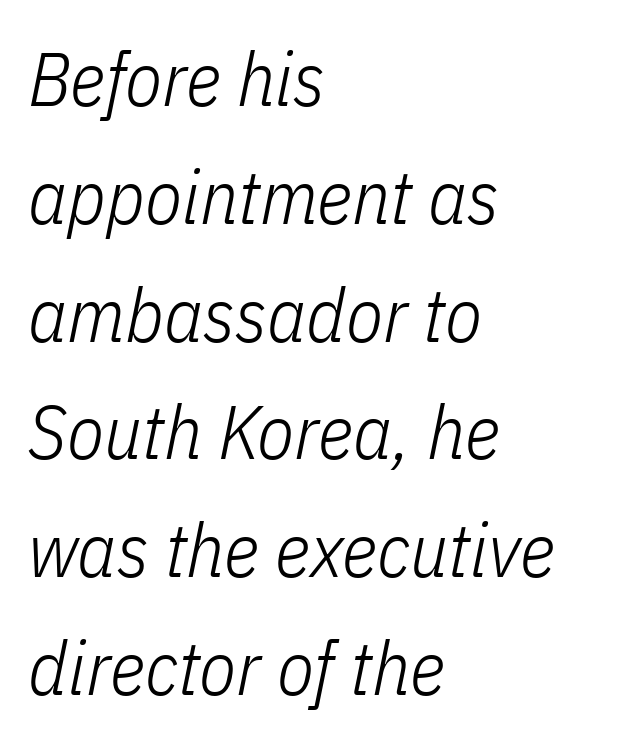
{"italic": "yes", "lean": "right", "slant_degrees": 11, "bold": "no", "weight": "light", "width": "condensed", "stroke_contrast": "low", "x_height": "medium", "monospaced": "no", "underline": "no", "align": "left", "line_spacing": "normal", "line_spacing_ratio": 1.55, "letter_spacing": "normal", "letter_spacing_em": 0.0, "glyph_px": 76}
